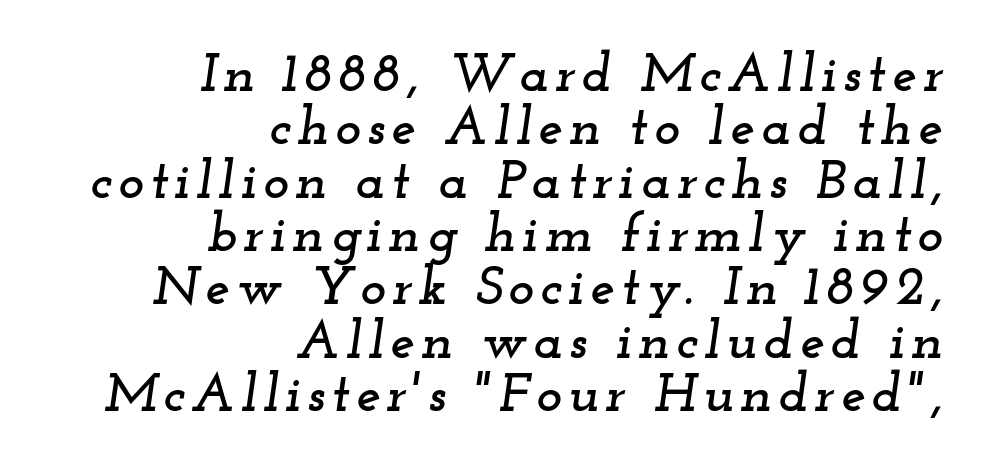
Q: Is the text italic (slanted)? A: Yes, it leans right by about 12 degrees.
Q: Is the typeface a serif or a sans-serif typeface? A: Serif.
Q: Is the text underlined? A: No.
Q: How is the paragraph aligned? A: Right-aligned.
Q: Is the spacing between lines tight, normal or loose? A: Tight.
Q: Width (condensed, normal, or wide)? A: Wide.
Q: Stroke contrast? A: Low.
Q: x-height? A: Small.
Q: Monospaced? A: No.
